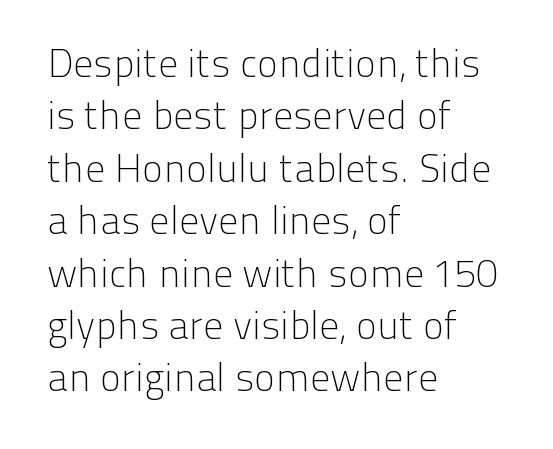
The image shows 40 px light sans-serif type, upright; set left-aligned, normal line spacing (1.31x), normal letter spacing, not underlined; low stroke contrast and a medium x-height.
